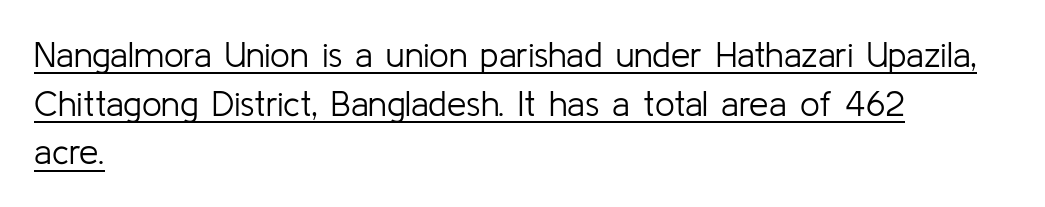
The image shows 35 px light sans-serif type, upright; set left-aligned, normal line spacing (1.39x), normal letter spacing, underlined; low stroke contrast and a medium x-height.
